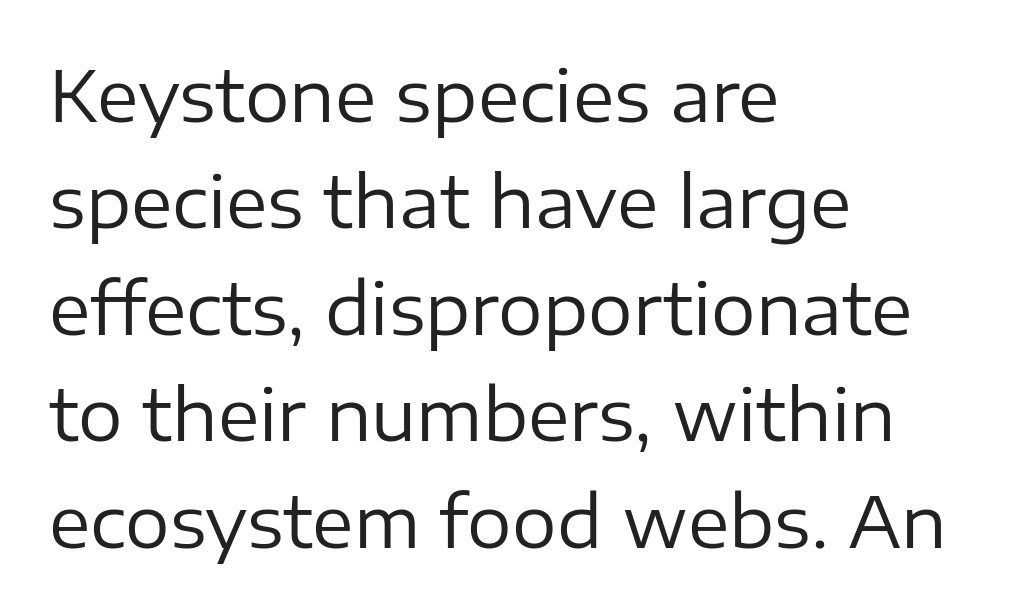
Q: Is the text bold? A: No.
Q: Is the text italic (slanted)? A: No, it is upright.
Q: Is the typeface a serif or a sans-serif typeface? A: Sans-serif.
Q: Is the text underlined? A: No.
Q: How is the paragraph aligned? A: Left-aligned.
Q: Is the spacing between letters normal or unusually wide? A: Normal.
Q: Is the spacing between lines tight, normal or loose? A: Normal.
Q: Width (condensed, normal, or wide)? A: Normal.
Q: Stroke contrast? A: Low.
Q: x-height? A: Medium.
Q: Monospaced? A: No.
